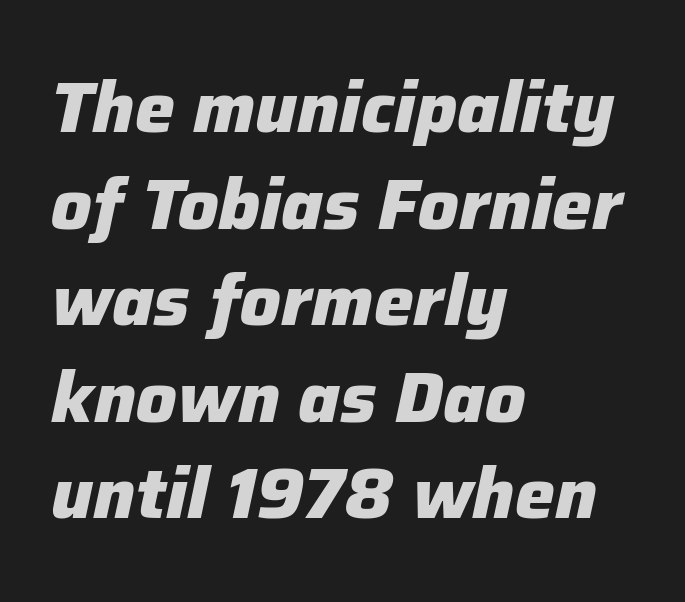
The image shows 71 px heavy type, italic (leaning right); set left-aligned, normal line spacing (1.36x), normal letter spacing, not underlined; low stroke contrast and a medium x-height.
